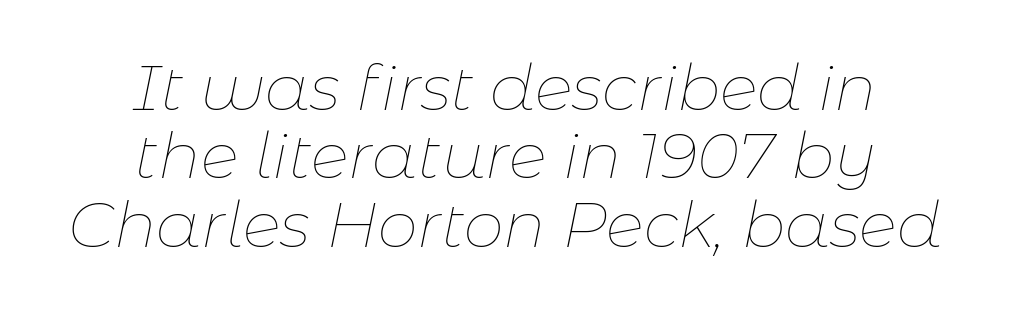
The image shows 64 px thin type, italic (leaning right); set centered, tight line spacing (1.07x), normal letter spacing, not underlined; low stroke contrast and a medium x-height.
